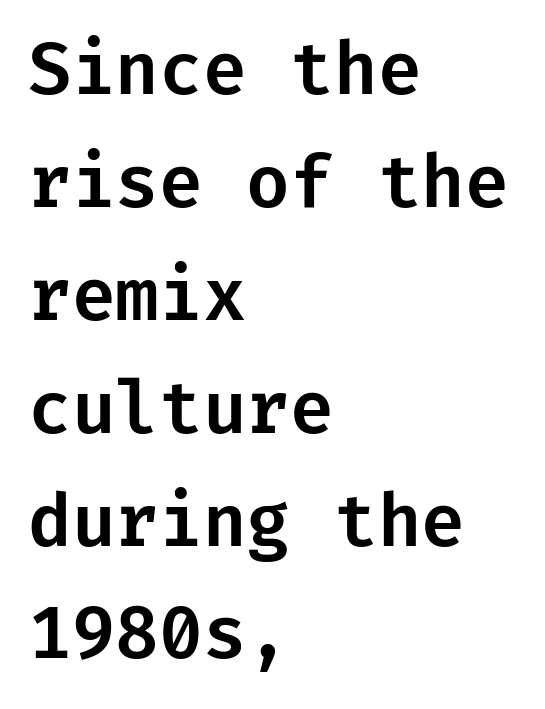
Q: Is the text italic (slanted)? A: No, it is upright.
Q: Is the typeface a serif or a sans-serif typeface? A: Sans-serif.
Q: Is the text underlined? A: No.
Q: How is the paragraph aligned? A: Left-aligned.
Q: Is the spacing between letters normal or unusually wide? A: Normal.
Q: Is the spacing between lines tight, normal or loose? A: Normal.
Q: Width (condensed, normal, or wide)? A: Normal.
Q: Stroke contrast? A: Low.
Q: x-height? A: Medium.
